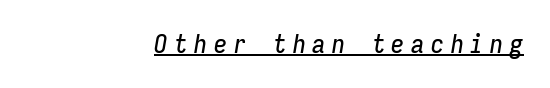
{"italic": "yes", "lean": "right", "slant_degrees": 9, "underline": "yes", "align": "right", "letter_spacing": "wide", "letter_spacing_em": 0.26, "glyph_px": 26}
